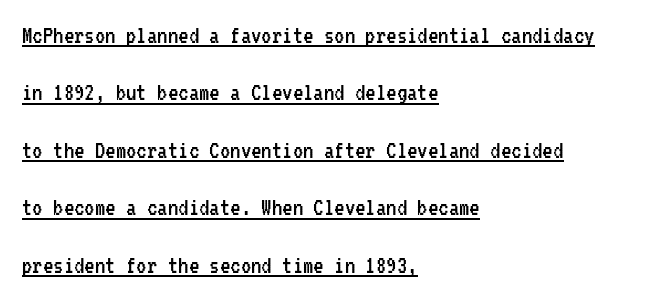
{"italic": "no", "bold": "no", "underline": "yes", "align": "left", "line_spacing": "loose", "line_spacing_ratio": 2.21, "letter_spacing": "normal", "letter_spacing_em": 0.0, "glyph_px": 26}
